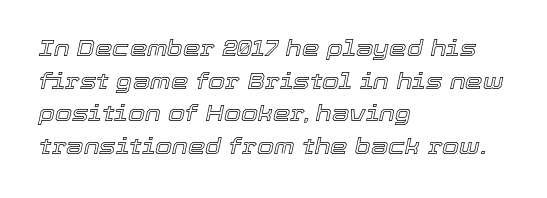
{"italic": "yes", "lean": "right", "slant_degrees": 12, "underline": "no", "align": "left", "line_spacing": "normal", "line_spacing_ratio": 1.48, "letter_spacing": "normal", "letter_spacing_em": 0.0, "glyph_px": 22}
